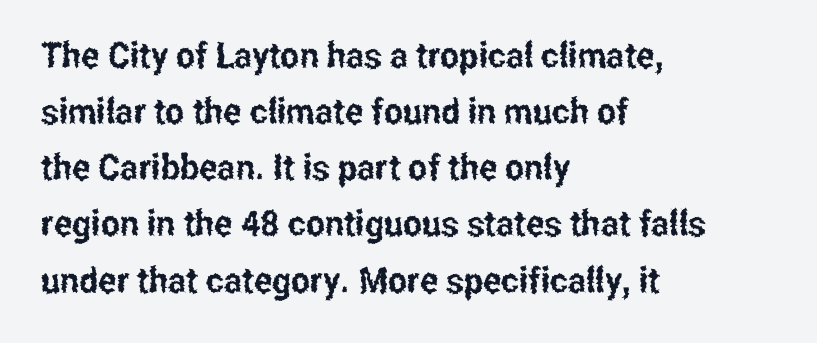
The image shows 36 px condensed sans-serif type, upright; set left-aligned, normal line spacing (1.56x), normal letter spacing, not underlined; low stroke contrast and a medium x-height.
